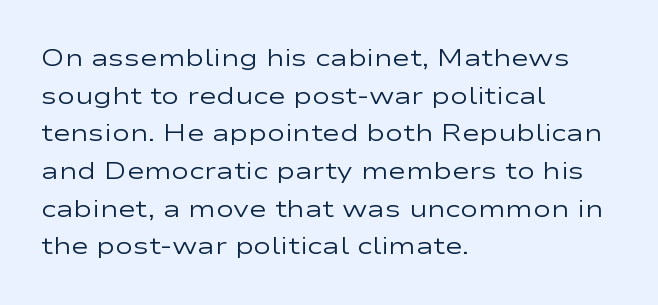
Q: Is the text bold? A: No.
Q: Is the text italic (slanted)? A: No, it is upright.
Q: Is the text underlined? A: No.
Q: How is the paragraph aligned? A: Left-aligned.
Q: Is the spacing between letters normal or unusually wide? A: Normal.
Q: Is the spacing between lines tight, normal or loose? A: Normal.
